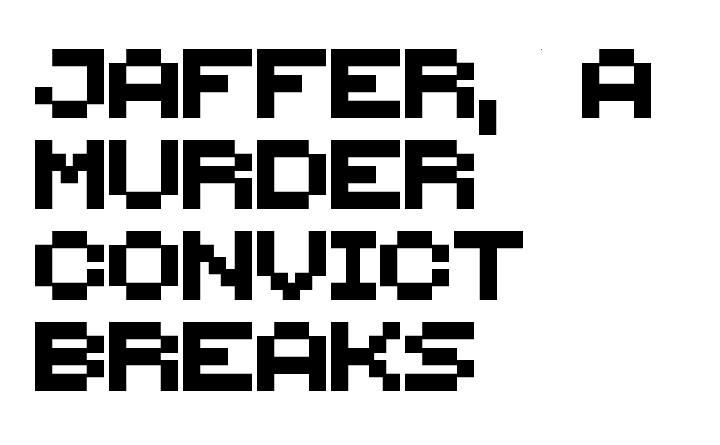
Is the letter spacing exaggerated? No — it looks like the ordinary default. The rendering uses a moderate line-height, typical for paragraphs. Character widths vary here, with narrow letters taking less room than wide ones. This rendering employs a face without finishing strokes, i.e., a sans-serif. The space directly below the letters is spotless. Reading down the block, your eye returns to a fixed left position each line.
